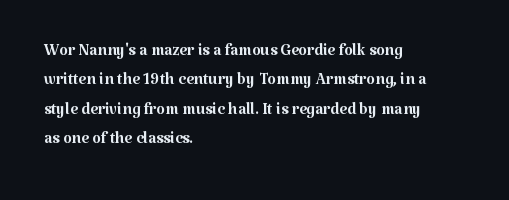
The image shows 22 px text type, upright; set left-aligned, normal line spacing (1.34x), normal letter spacing, not underlined.
